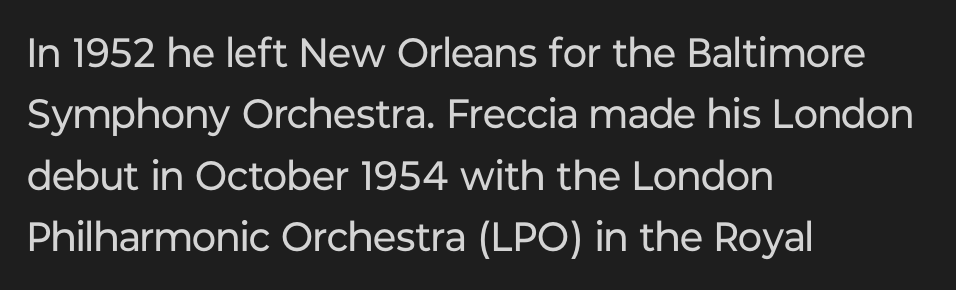
The image shows 41 px regular-weight sans-serif type, upright; set left-aligned, normal line spacing (1.5x), normal letter spacing, not underlined; low stroke contrast and a medium x-height.
